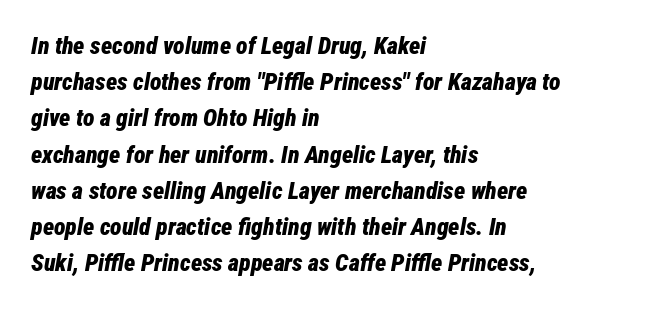
The image shows 24 px bold type, italic (leaning right); set left-aligned, normal line spacing (1.51x), normal letter spacing, not underlined.
